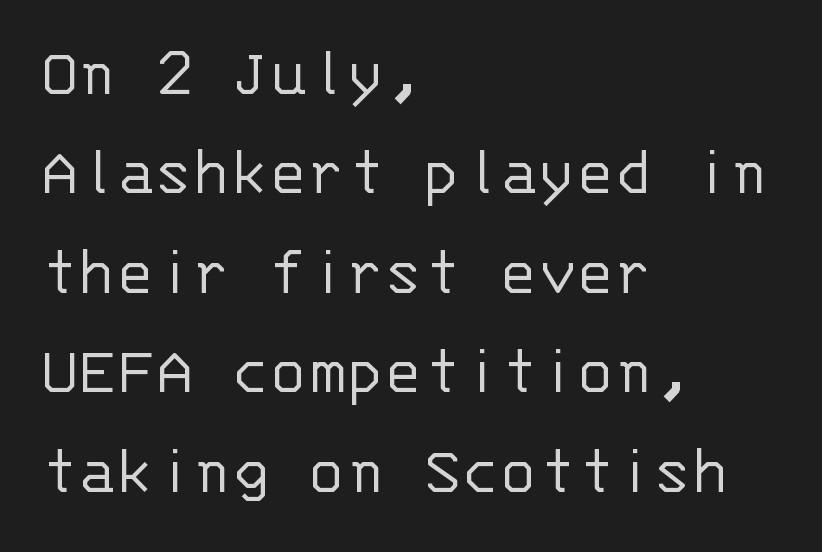
The gap between lines stays unmarked. Left-aligned paragraph, ragged on the right. Posture: straight, roman, zero tilt. The designer left line spacing at the default. Short note: letters normally spaced. Regarding serifs, this sample does without them.
